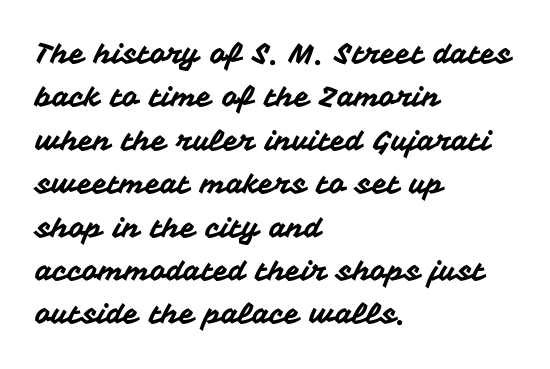
Honestly, the row spacing looks completely unremarkable. A typesetter would call this zero additional tracking. Font category for this specimen: sans-serif.
